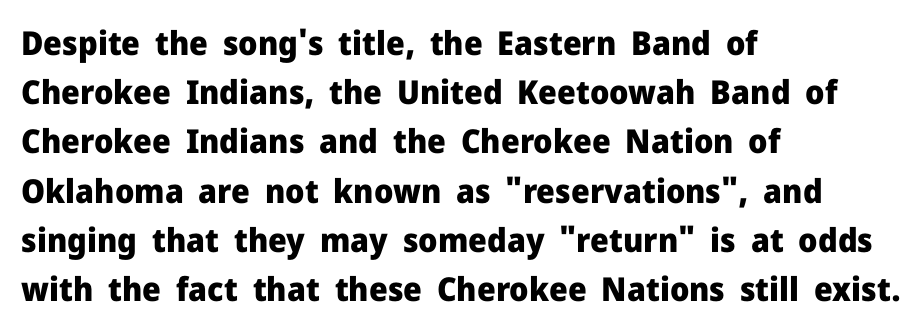
{"serif": "no", "italic": "no", "bold": "yes", "weight": "heavy", "width": "normal", "stroke_contrast": "low", "x_height": "medium", "monospaced": "no", "underline": "no", "align": "left", "line_spacing": "normal", "line_spacing_ratio": 1.49, "letter_spacing": "normal", "letter_spacing_em": 0.0, "glyph_px": 33}
